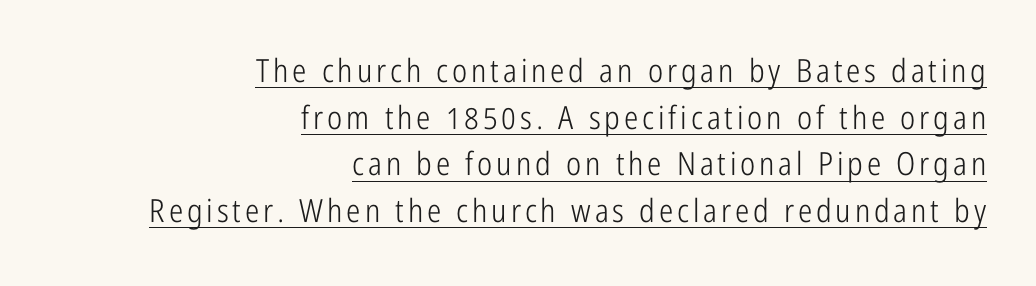
{"serif": "no", "italic": "no", "bold": "no", "weight": "light", "width": "condensed", "stroke_contrast": "low", "x_height": "medium", "monospaced": "no", "underline": "yes", "align": "right", "line_spacing": "normal", "line_spacing_ratio": 1.46, "glyph_px": 32}
